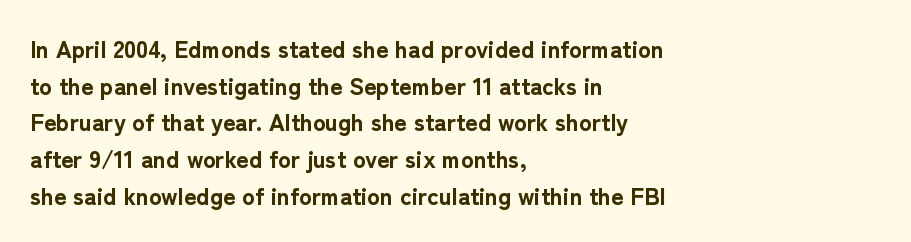
A typesetter would call this zero additional tracking. The letters stand upright; this is a roman face. Regular leading. The passage is arranged the way most books set body copy — flush left. Rule under the text: the space is simply empty. Strokes here are thick enough to call this a true bold.
